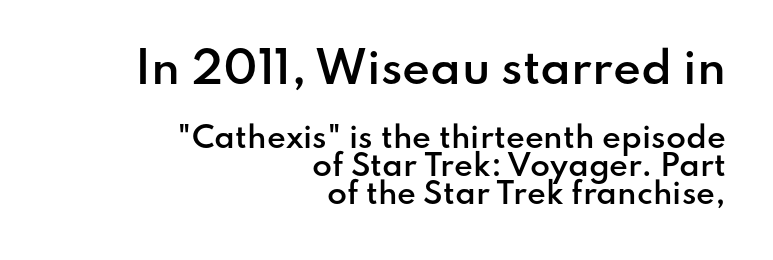
Q: Is the text bold? A: Semi-bold.
Q: Is the text italic (slanted)? A: No, it is upright.
Q: Is the typeface a serif or a sans-serif typeface? A: Sans-serif.
Q: Is the text underlined? A: No.
Q: How is the paragraph aligned? A: Right-aligned.
Q: Is the spacing between letters normal or unusually wide? A: Normal.
Q: Is the spacing between lines tight, normal or loose? A: Tight.
Q: Which block of text is set in a larger size, the first (top) or the second (bottom)? A: The first (top) one.
Q: Width (condensed, normal, or wide)? A: Normal.
Q: Stroke contrast? A: Low.
Q: x-height? A: Small.
Q: Monospaced? A: No.
